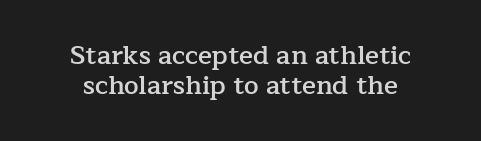
Q: Is the text bold? A: Semi-bold.
Q: Is the text italic (slanted)? A: No, it is upright.
Q: Is the text underlined? A: No.
Q: How is the paragraph aligned? A: Centered.
Q: Is the spacing between letters normal or unusually wide? A: Normal.
Q: Is the spacing between lines tight, normal or loose? A: Tight.
